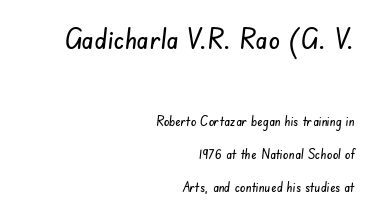
Q: Is the typeface a serif or a sans-serif typeface? A: Sans-serif.
Q: Is the text underlined? A: No.
Q: How is the paragraph aligned? A: Right-aligned.
Q: Is the spacing between letters normal or unusually wide? A: Normal.
Q: Is the spacing between lines tight, normal or loose? A: Loose.
Q: Which block of text is set in a larger size, the first (top) or the second (bottom)? A: The first (top) one.
Q: Width (condensed, normal, or wide)? A: Condensed.
Q: Stroke contrast? A: Low.
Q: x-height? A: Small.
Q: Monospaced? A: No.
